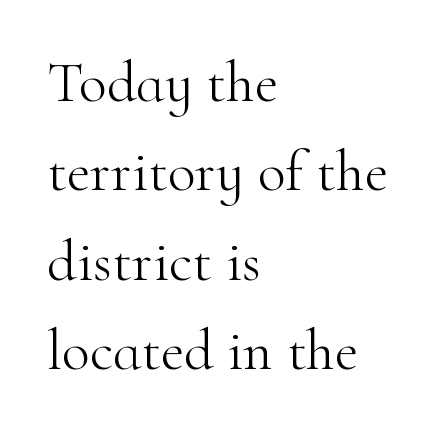
Q: Is the text bold? A: No.
Q: Is the text italic (slanted)? A: No, it is upright.
Q: Is the typeface a serif or a sans-serif typeface? A: Serif.
Q: Is the text underlined? A: No.
Q: How is the paragraph aligned? A: Left-aligned.
Q: Is the spacing between letters normal or unusually wide? A: Normal.
Q: Is the spacing between lines tight, normal or loose? A: Normal.
Q: Width (condensed, normal, or wide)? A: Normal.
Q: Stroke contrast? A: High.
Q: x-height? A: Small.
Q: Monospaced? A: No.
